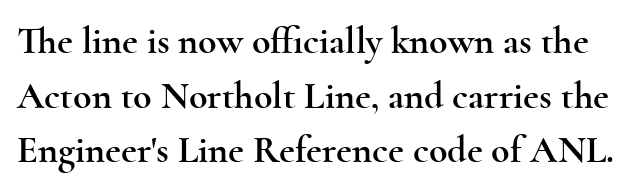
Character widths vary here, with narrow letters taking less room than wide ones. In terms of posture, this sample is upright. A clean baseline with only descenders dipping below it. Regarding leading, the lines here are spaced in the standard way.
